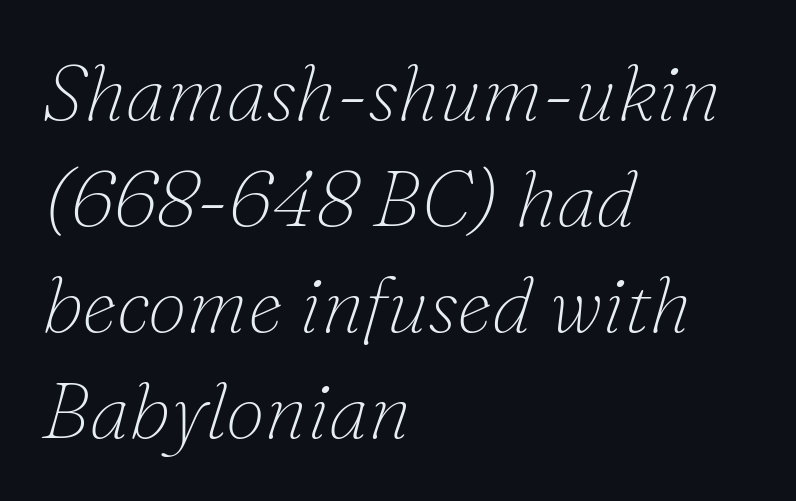
Ink coverage per letter is moderate at most. These lines are rendered in a variable-pitch font. Compared with ordinary roman type, these characters are visibly tilted. Students, note that the glyphs here touch the page at normal intervals. Little horizontal feet cap the strokes, marking this as serif type.
